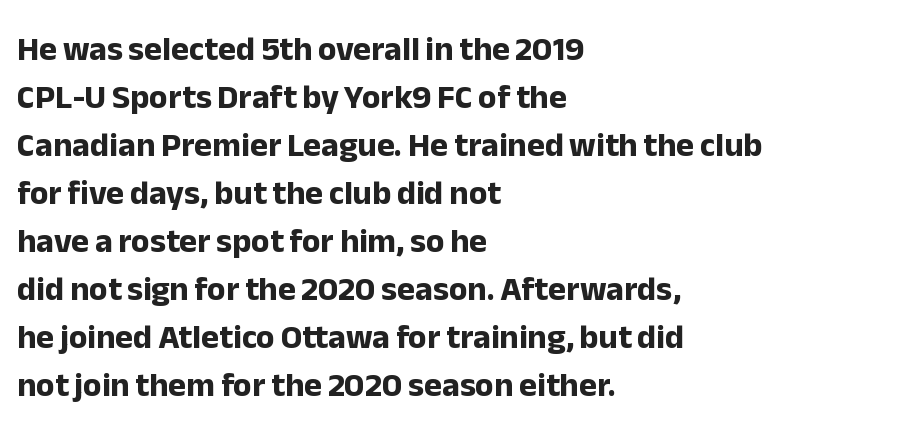
The image shows 34 px bold sans-serif type, upright; set left-aligned, normal line spacing (1.41x), normal letter spacing, not underlined; low stroke contrast and a medium x-height.
